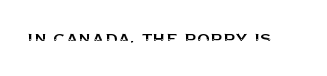
Q: Is the text italic (slanted)? A: No, it is upright.
Q: Is the text underlined? A: No.
Q: Is the spacing between letters normal or unusually wide? A: Normal.
